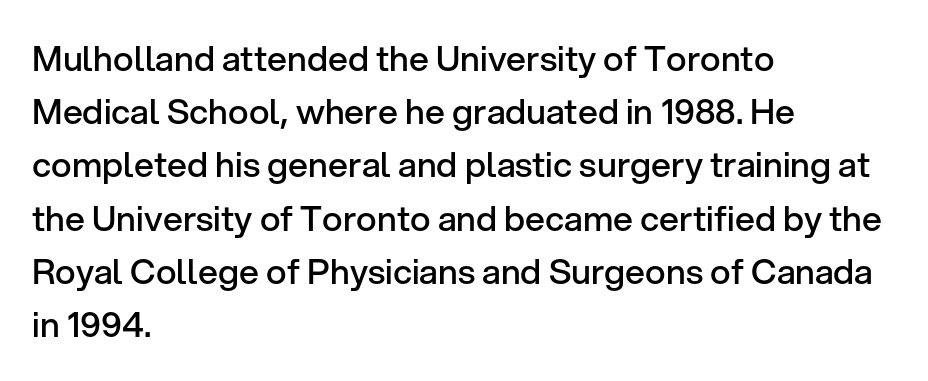
{"serif": "no", "italic": "no", "bold": "semi", "weight": "semibold", "width": "normal", "stroke_contrast": "low", "x_height": "medium", "monospaced": "no", "underline": "no", "align": "left", "line_spacing": "normal", "line_spacing_ratio": 1.52, "letter_spacing": "normal", "letter_spacing_em": 0.0, "glyph_px": 35}
